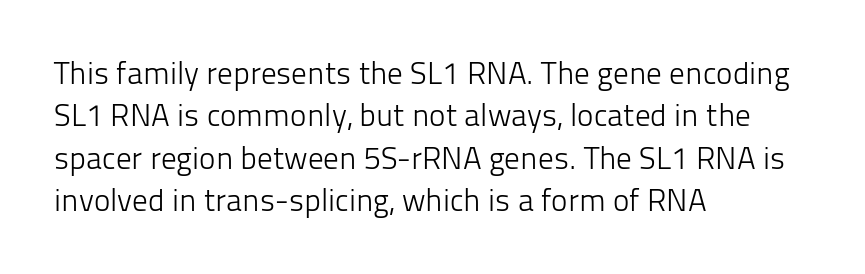
The typesetter chose a ragged-right arrangement here. The letters advance in unequal steps, a hallmark of proportional type. Posture: vertical. Descenders hang freely into open space.
